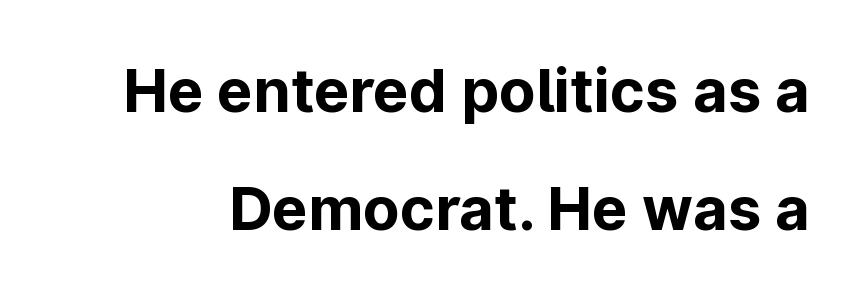
Glyph-to-glyph distance matches everyday printed text. Heavy-handed strokes throughout: this text is bold. Is this a fixed-width face? No — the glyphs have proportional, varying widths. Characters remain perfectly vertical along every line.
